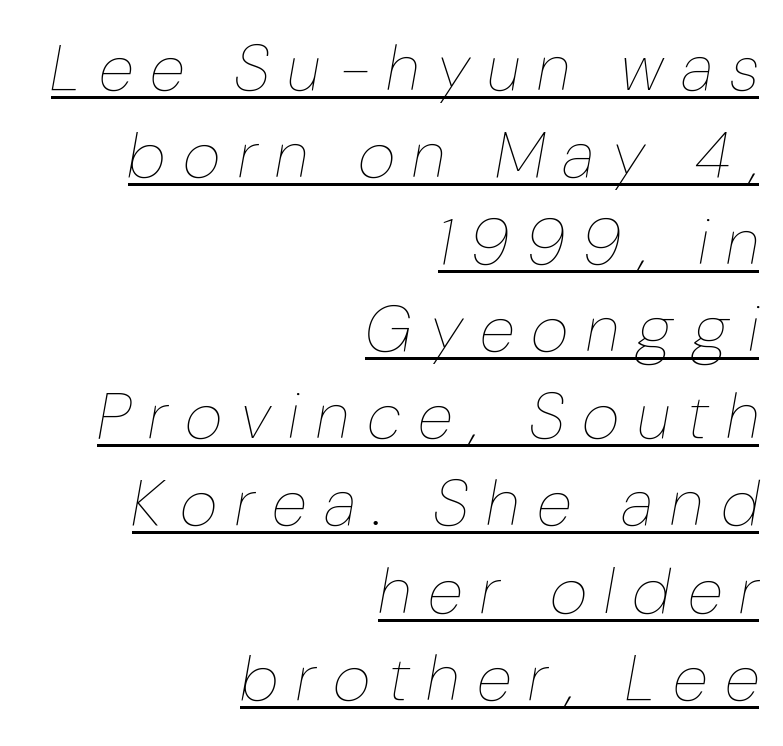
{"italic": "yes", "lean": "right", "slant_degrees": 10, "bold": "no", "weight": "thin", "width": "condensed", "stroke_contrast": "low", "x_height": "medium", "monospaced": "no", "underline": "yes", "align": "right", "line_spacing": "normal", "line_spacing_ratio": 1.34, "letter_spacing": "wide", "letter_spacing_em": 0.3, "glyph_px": 65}
